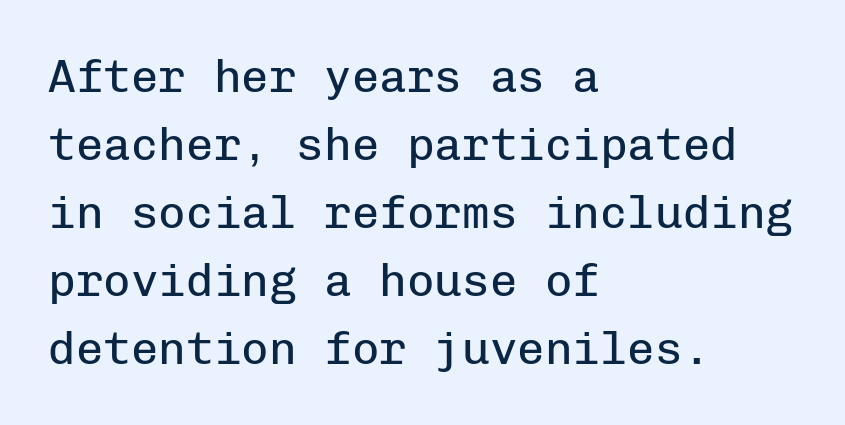
The image shows 46 px regular-weight sans-serif type, upright, monospaced; set left-aligned, normal line spacing (1.48x), normal letter spacing, not underlined; low stroke contrast and a medium x-height.
